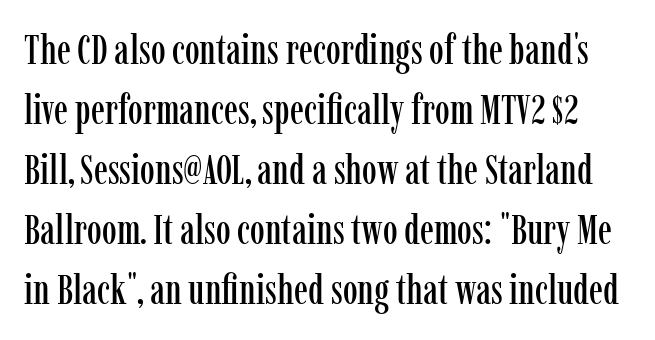
{"serif": "yes", "italic": "no", "width": "condensed", "stroke_contrast": "low", "x_height": "medium", "monospaced": "no", "underline": "no", "line_spacing": "normal", "line_spacing_ratio": 1.43, "letter_spacing": "normal", "letter_spacing_em": 0.0, "glyph_px": 42}
